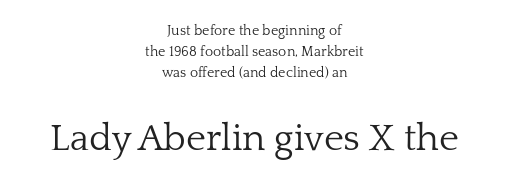
Is the stroke heavy? The answer is a plain regular-or-lighter. Glance below the letters and you will spot only blank space. The paragraph shown floats in the horizontal middle. These lines were composed using upright roman letters. Two sizes are in play, and the larger belongs to the second block.
